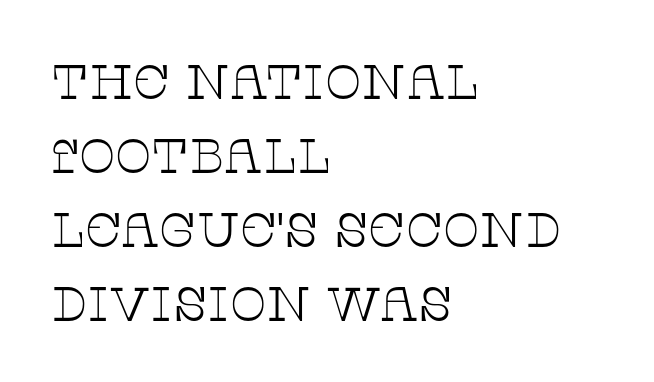
The image shows 48 px thin, wide serif type, upright; set left-aligned, normal line spacing (1.54x), normal letter spacing, not underlined; low stroke contrast and a large x-height.
